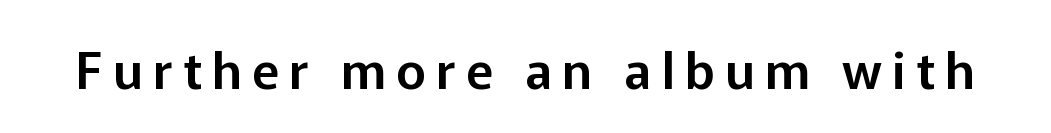
The image shows 51 px sans-serif type, upright; set unusually wide letter spacing (+0.2 em), not underlined; low stroke contrast and a medium x-height.
